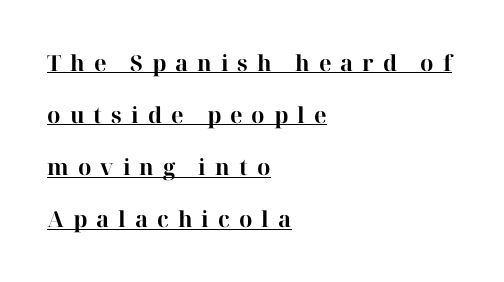
The image shows 22 px bold type, upright; set left-aligned, loose line spacing (2.37x), unusually wide letter spacing (+0.41 em), underlined.
